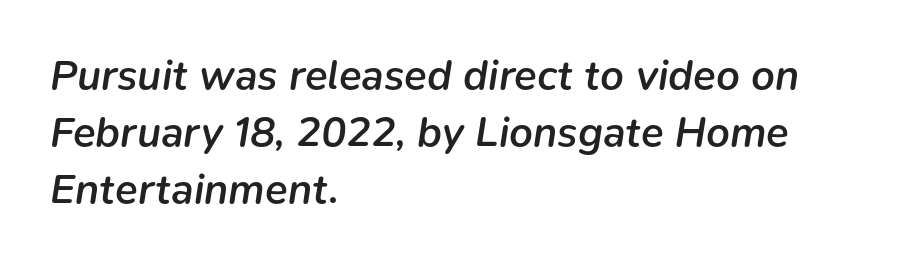
The image shows 42 px semibold type, italic (leaning right); set left-aligned, normal line spacing (1.36x), normal letter spacing, not underlined; low stroke contrast and a medium x-height.
